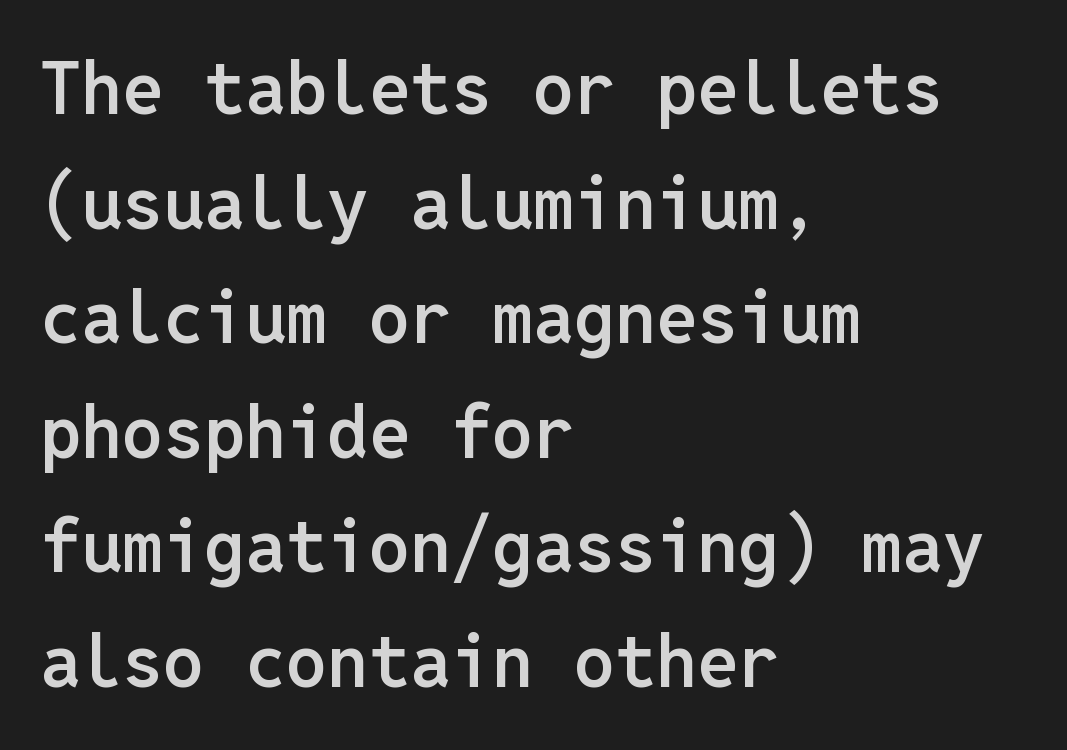
Q: Is the text bold? A: Semi-bold.
Q: Is the text italic (slanted)? A: No, it is upright.
Q: Is the typeface a serif or a sans-serif typeface? A: Sans-serif.
Q: Is the text underlined? A: No.
Q: How is the paragraph aligned? A: Left-aligned.
Q: Is the spacing between letters normal or unusually wide? A: Normal.
Q: Is the spacing between lines tight, normal or loose? A: Normal.
Q: Width (condensed, normal, or wide)? A: Normal.
Q: Stroke contrast? A: Low.
Q: x-height? A: Medium.
Q: Monospaced? A: Yes.
